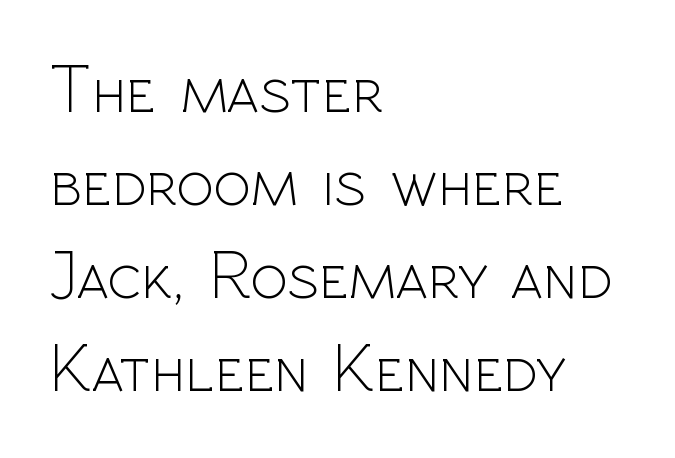
The image shows 69 px light sans-serif type, upright; set left-aligned, normal line spacing (1.35x), normal letter spacing, not underlined; a medium x-height.
